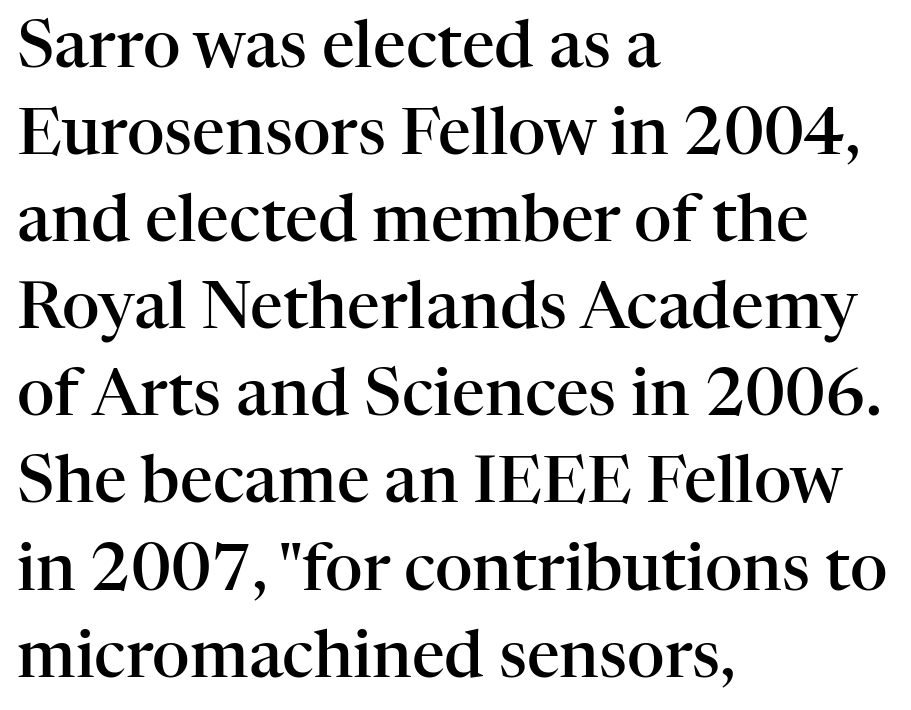
Plain, unruled lines of type. How would I describe the line gaps? Plain and ordinary. Character widths vary here, with narrow letters taking less room than wide ones. The passage shown is semibold, sitting just below true bold. The font family rendered here belongs to the serif group.
